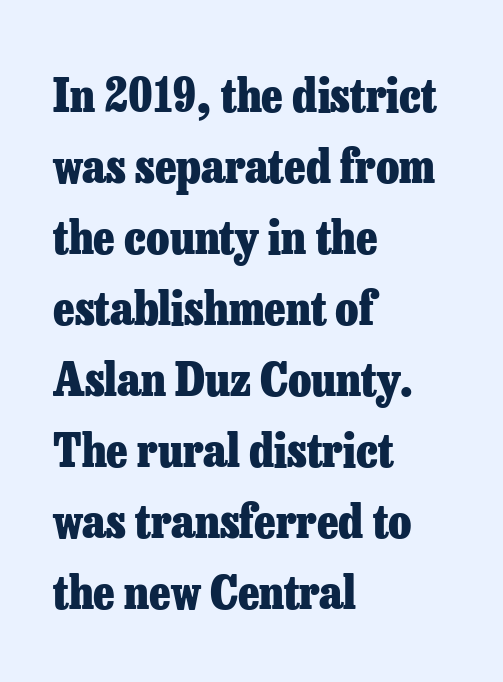
Characters remain perfectly vertical along every line. Classification — serif. This rendering uses left alignment, leaving the right contour irregular. The vertical gap from one line to the next is medium. Look at the tracking — it's just the regular setting, nothing added. Spacing verdict: proportional, widths tailored to each character.
